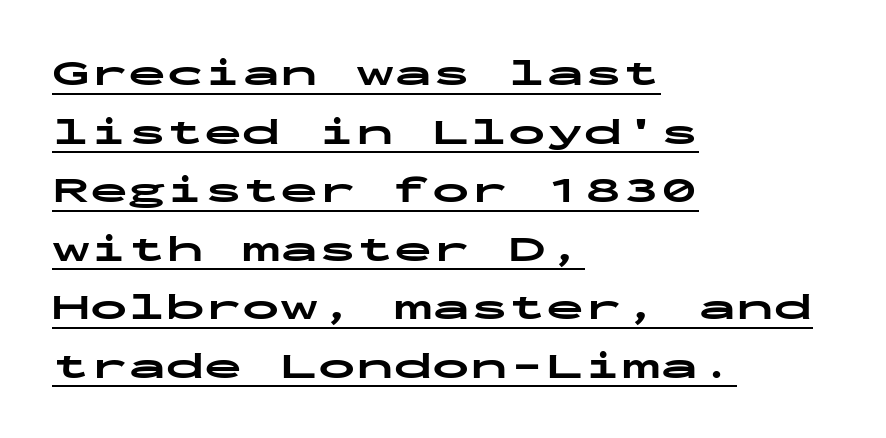
Q: Is the text bold? A: Yes.
Q: Is the text italic (slanted)? A: No, it is upright.
Q: Is the typeface a serif or a sans-serif typeface? A: Sans-serif.
Q: Is the text underlined? A: Yes.
Q: How is the paragraph aligned? A: Left-aligned.
Q: Is the spacing between letters normal or unusually wide? A: Normal.
Q: Is the spacing between lines tight, normal or loose? A: Normal.
Q: Width (condensed, normal, or wide)? A: Wide.
Q: Stroke contrast? A: Low.
Q: x-height? A: Medium.
Q: Monospaced? A: Yes.
